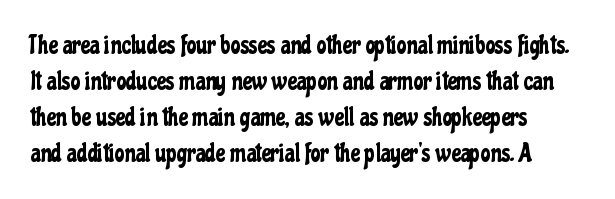
Q: Is the text italic (slanted)? A: No, it is upright.
Q: Is the text underlined? A: No.
Q: How is the paragraph aligned? A: Left-aligned.
Q: Is the spacing between letters normal or unusually wide? A: Normal.
Q: Is the spacing between lines tight, normal or loose? A: Normal.
